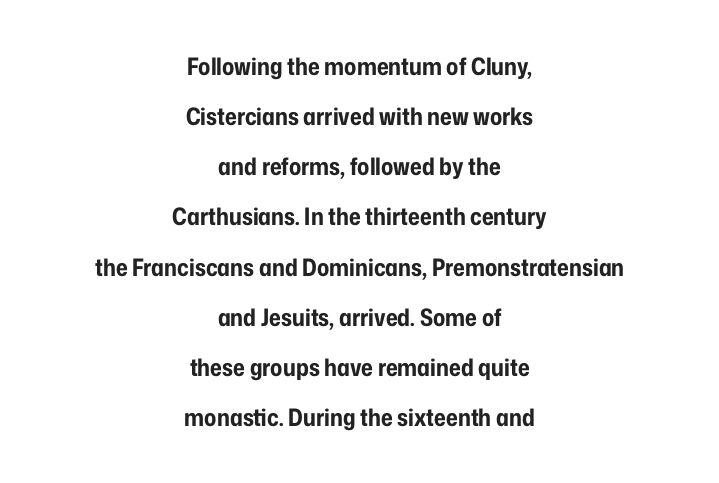
Honestly, there is no underline to notice here at all. Chunky letters — that's bold for sure. Here the glyphs are tracked normally, forming tight word shapes. The designer dialed line spacing up above the default.
